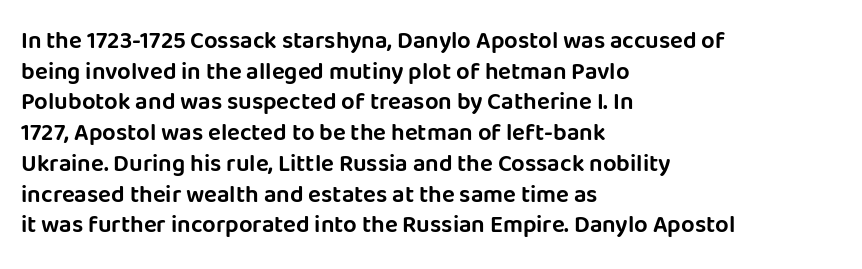
These lines stack with their left ends in a neat column. This sample uses plain, unmodified letter spacing. Rows of type keep a routine distance in the vertical direction. The glyphs are unaccompanied by any horizontal stroke below them. Vertical strokes here are truly vertical.
